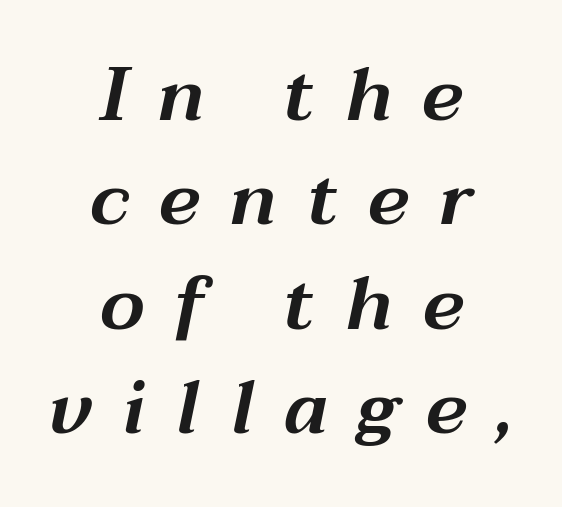
Q: Is the text italic (slanted)? A: Yes, it leans right by about 12 degrees.
Q: Is the text underlined? A: No.
Q: How is the paragraph aligned? A: Centered.
Q: Is the spacing between letters normal or unusually wide? A: Unusually wide.
Q: Is the spacing between lines tight, normal or loose? A: Normal.
Q: Width (condensed, normal, or wide)? A: Wide.
Q: Stroke contrast? A: Medium.
Q: x-height? A: Medium.
Q: Monospaced? A: No.
